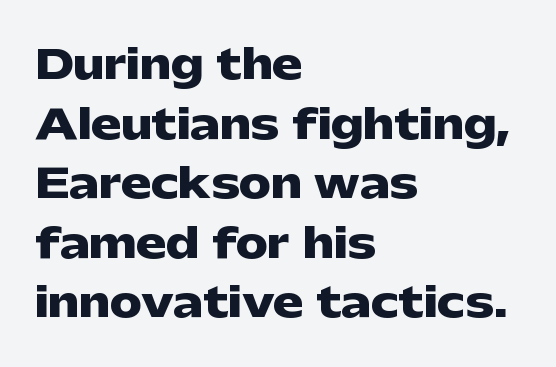
{"serif": "no", "italic": "no", "bold": "yes", "weight": "heavy", "width": "wide", "stroke_contrast": "low", "x_height": "medium", "monospaced": "no", "underline": "no", "align": "left", "line_spacing": "normal", "line_spacing_ratio": 1.49, "letter_spacing": "normal", "letter_spacing_em": 0.0, "glyph_px": 40}
